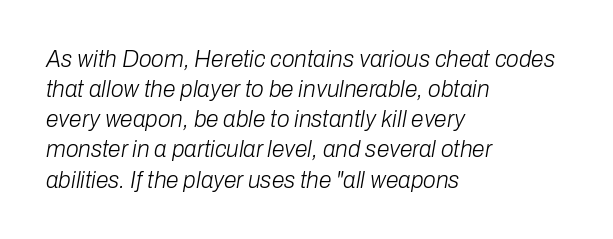
{"italic": "yes", "lean": "right", "slant_degrees": 10, "bold": "no", "underline": "no", "align": "left", "line_spacing": "normal", "line_spacing_ratio": 1.31, "letter_spacing": "normal", "letter_spacing_em": 0.0, "glyph_px": 23}
